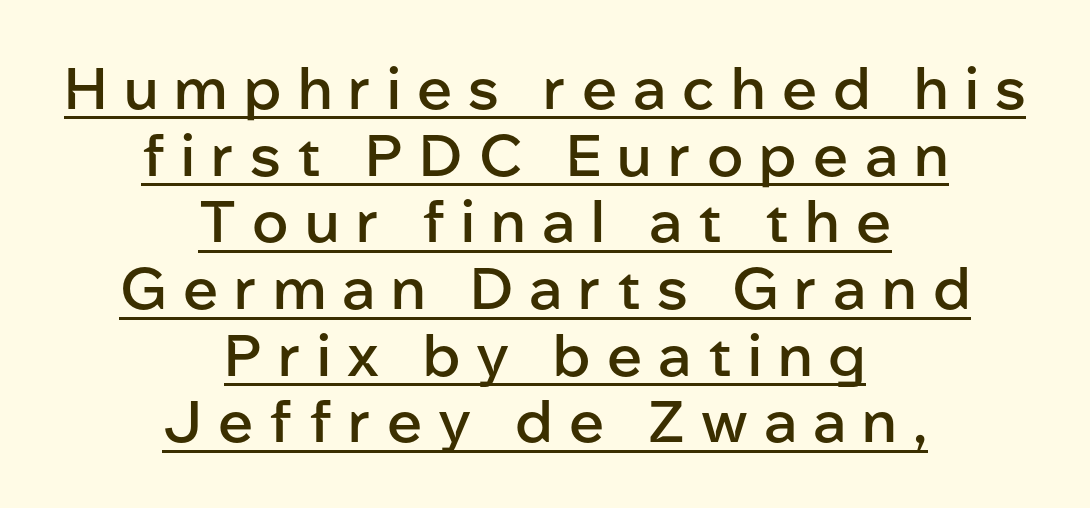
What stands out about the letter spacing? Its width — letters are far apart. This is underlined copy, the kind a proofreader might mark for attention. Students, observe: this is what under-led, compact text looks like. Ordinary non-slanted type is in use. In CSS terms this would be text-align: center. This is sans-serif lettering, the kind often seen on screens and signage.
